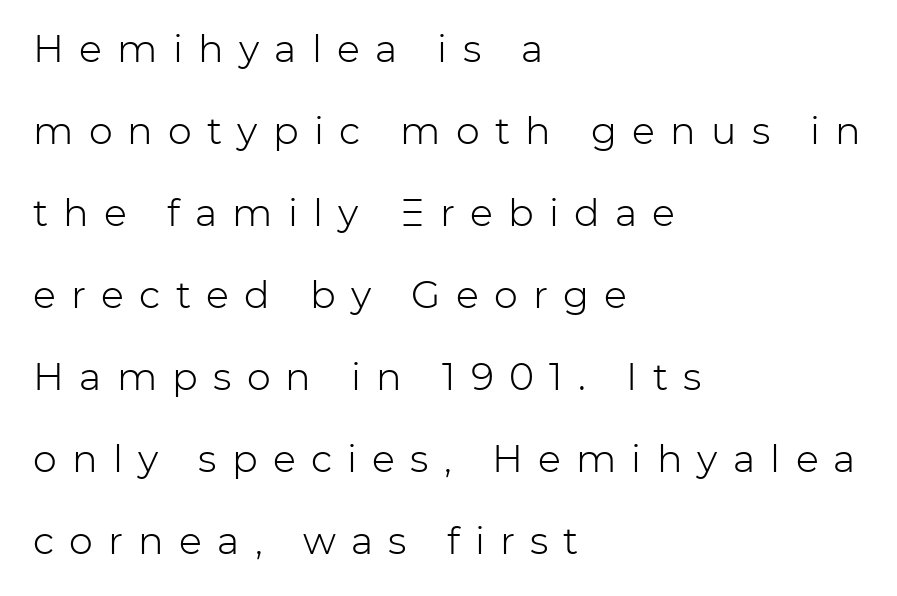
The type family on display is of the sans-serif kind. Horizontally, the lines are justified to the leading edge only. Tracking here is generous; glyphs stand well apart from one another. This is roman type, the default non-slanted kind. A typesetter would call this proportional, since set widths differ per character. Descenders hang freely into open space.
